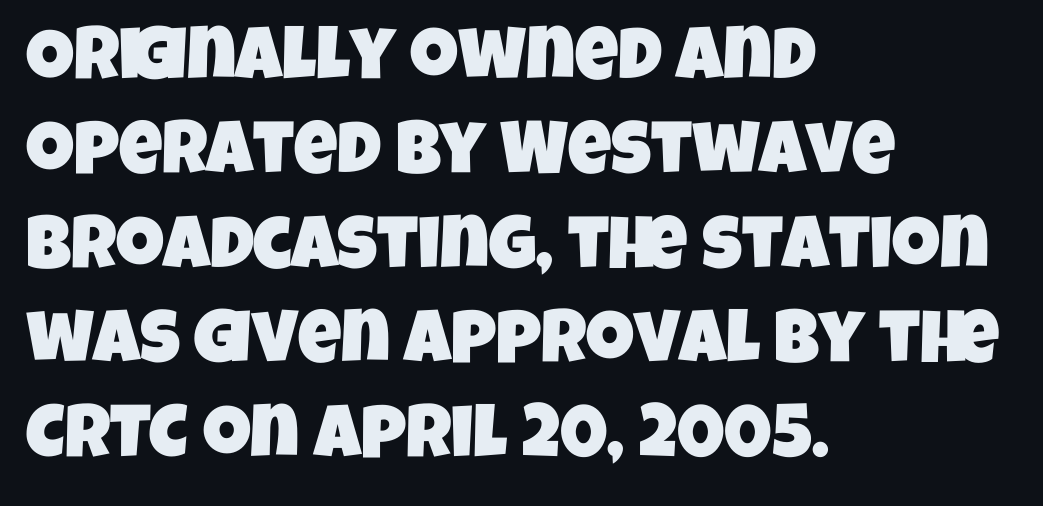
The passage shown is typeset with a sans-serif family. Characters follow at the spacing the type designer built in. The passage is arranged the way most books set body copy — flush left. In terms of leading, this rendering sits right in the middle. Just letters on the line, the space beneath them empty.
